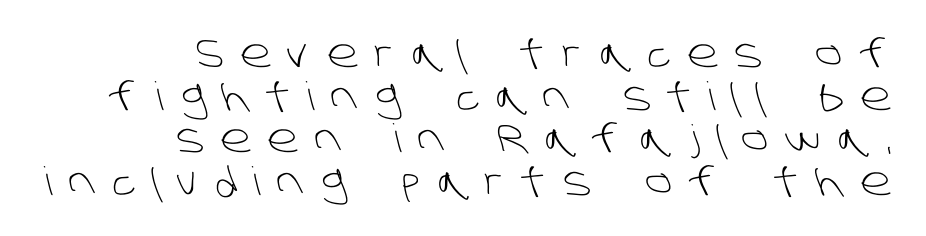
{"serif": "no", "bold": "no", "weight": "light", "width": "normal", "stroke_contrast": "low", "x_height": "large", "monospaced": "no", "underline": "no", "align": "right", "line_spacing": "tight", "line_spacing_ratio": 1.09, "letter_spacing": "wide", "letter_spacing_em": 0.43, "glyph_px": 39}
